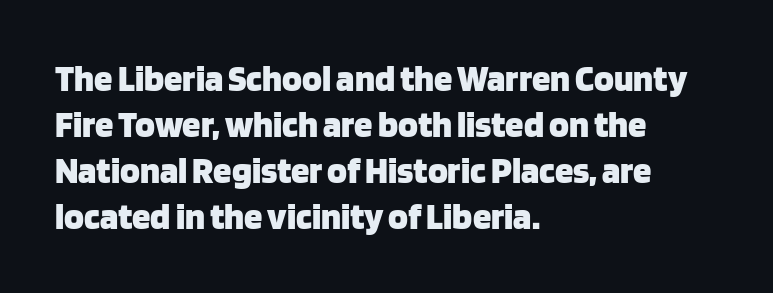
Q: Is the text bold? A: Yes.
Q: Is the text italic (slanted)? A: No, it is upright.
Q: Is the typeface a serif or a sans-serif typeface? A: Sans-serif.
Q: Is the text underlined? A: No.
Q: How is the paragraph aligned? A: Left-aligned.
Q: Is the spacing between letters normal or unusually wide? A: Normal.
Q: Width (condensed, normal, or wide)? A: Normal.
Q: Stroke contrast? A: Low.
Q: x-height? A: Large.
Q: Monospaced? A: No.
